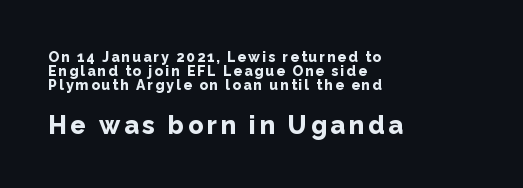
Q: Is the text bold? A: Yes.
Q: Is the text italic (slanted)? A: No, it is upright.
Q: Is the text underlined? A: No.
Q: How is the paragraph aligned? A: Left-aligned.
Q: Is the spacing between lines tight, normal or loose? A: Tight.
Q: Which block of text is set in a larger size, the first (top) or the second (bottom)? A: The second (bottom) one.
